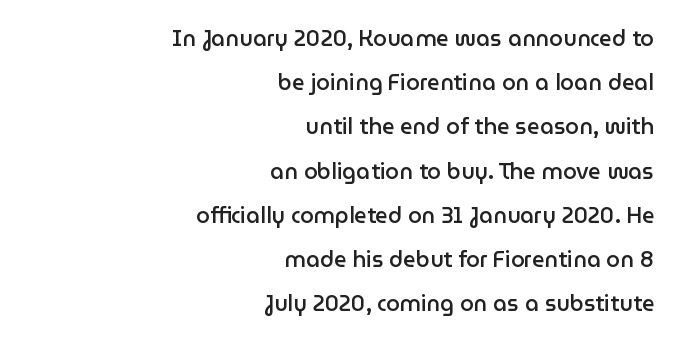
Q: Is the text bold? A: Semi-bold.
Q: Is the text italic (slanted)? A: No, it is upright.
Q: Is the text underlined? A: No.
Q: How is the paragraph aligned? A: Right-aligned.
Q: Is the spacing between letters normal or unusually wide? A: Normal.
Q: Is the spacing between lines tight, normal or loose? A: Loose.
